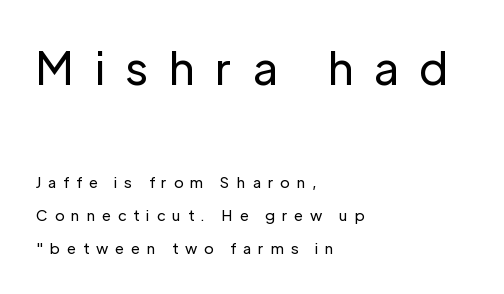
The image shows 45 px regular-weight sans-serif type, upright; set left-aligned, loose line spacing (2.2x), unusually wide letter spacing (+0.48 em), not underlined; the first (top) block is 3.0x larger; low stroke contrast and a medium x-height.
